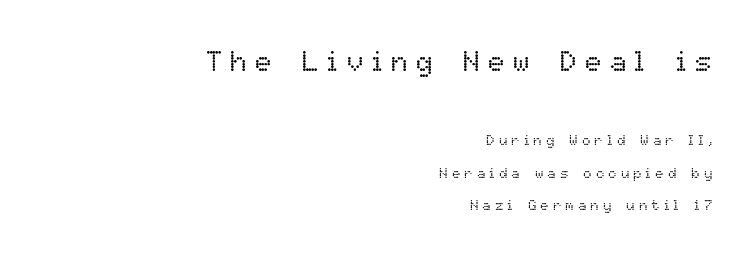
The image shows 28 px regular-weight type, upright; set right-aligned, loose line spacing (2.34x), unusually wide letter spacing (+0.29 em), not underlined; the first (top) block is 2.0x larger; low stroke contrast and a medium x-height.
